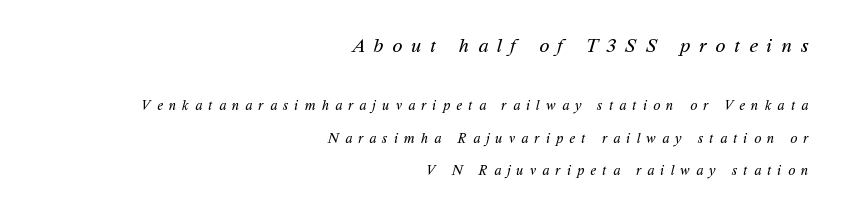
Display-style spreading of the glyphs; the letterfit is very open. Weight: not bold — regular or lighter. The lines in this sample share a right terminus and differ only in where they begin. Descenders hang freely into open space. Regarding leading, the lines here are spaced well apart. Large over small — that's the arrangement of the two blocks here.
